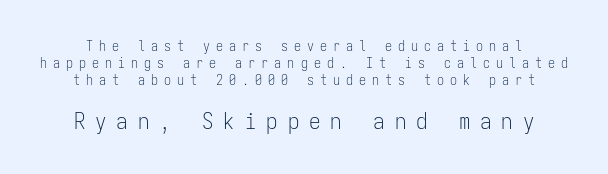
{"italic": "no", "bold": "no", "underline": "no", "line_spacing_ratio": 1.21, "letter_spacing": "wide", "letter_spacing_em": 0.43, "larger_block": "second", "size_ratio": 1.64, "glyph_px": 23}
